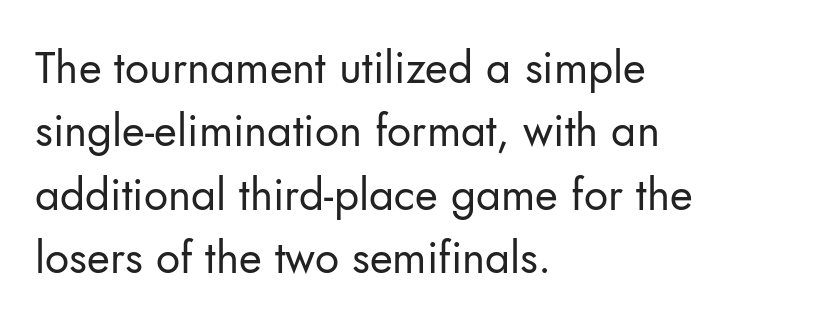
Q: Is the text bold? A: No.
Q: Is the text italic (slanted)? A: No, it is upright.
Q: Is the typeface a serif or a sans-serif typeface? A: Sans-serif.
Q: Is the text underlined? A: No.
Q: How is the paragraph aligned? A: Left-aligned.
Q: Is the spacing between letters normal or unusually wide? A: Normal.
Q: Is the spacing between lines tight, normal or loose? A: Normal.
Q: Width (condensed, normal, or wide)? A: Normal.
Q: Stroke contrast? A: Low.
Q: x-height? A: Small.
Q: Monospaced? A: No.
